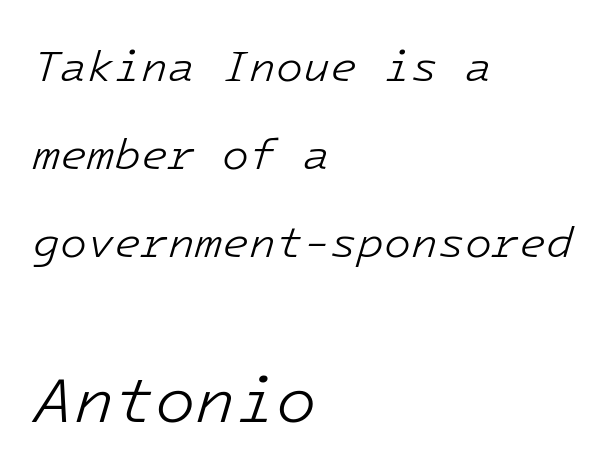
{"italic": "yes", "lean": "right", "slant_degrees": 16, "bold": "no", "weight": "light", "width": "normal", "stroke_contrast": "low", "x_height": "medium", "underline": "no", "align": "left", "line_spacing": "loose", "line_spacing_ratio": 2.0, "letter_spacing": "normal", "letter_spacing_em": 0.0, "larger_block": "second", "size_ratio": 1.5, "glyph_px": 66}
